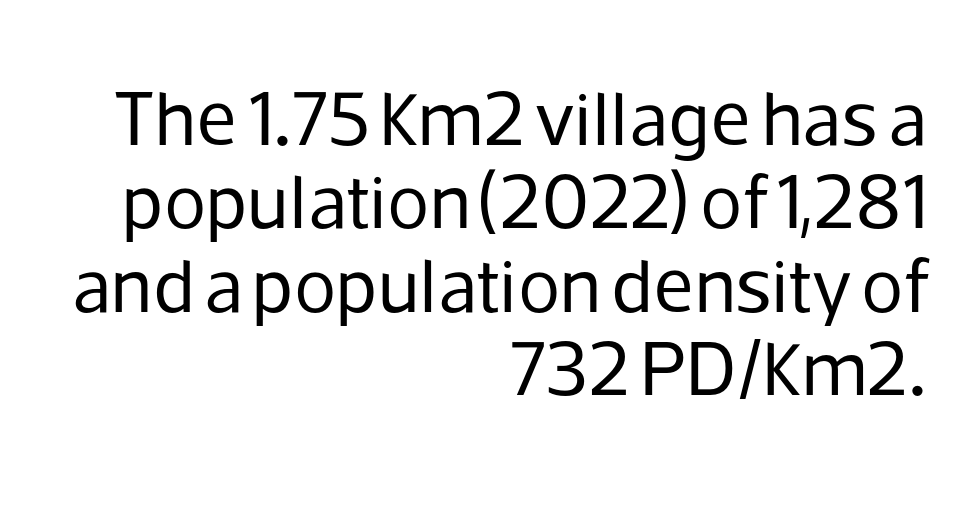
The ragged edge is on the left, which tells us the setting is flush right. Note: no serifs on the glyphs. These lines were composed using upright roman letters. Notice how descenders almost collide with the ascenders below — that's tight leading. The gaps between neighbouring characters are ordinary and unremarkable.
